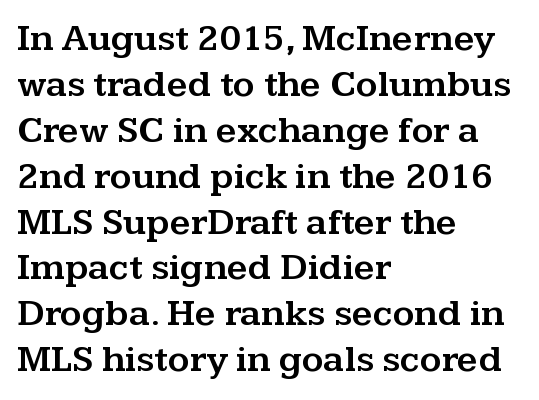
Posture: straight, roman, zero tilt. These lines are rendered in a variable-pitch font. What stands out about the letter spacing? Nothing — it is the standard amount. Line starts are locked; line ends wander. The gap between lines stays unmarked.
